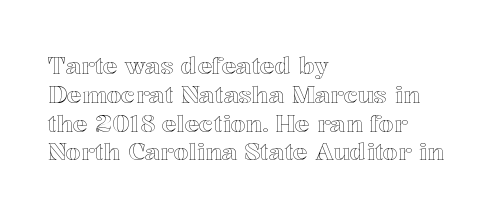
{"italic": "no", "underline": "no", "align": "left", "line_spacing_ratio": 1.2, "letter_spacing": "normal", "letter_spacing_em": 0.0, "glyph_px": 24}
